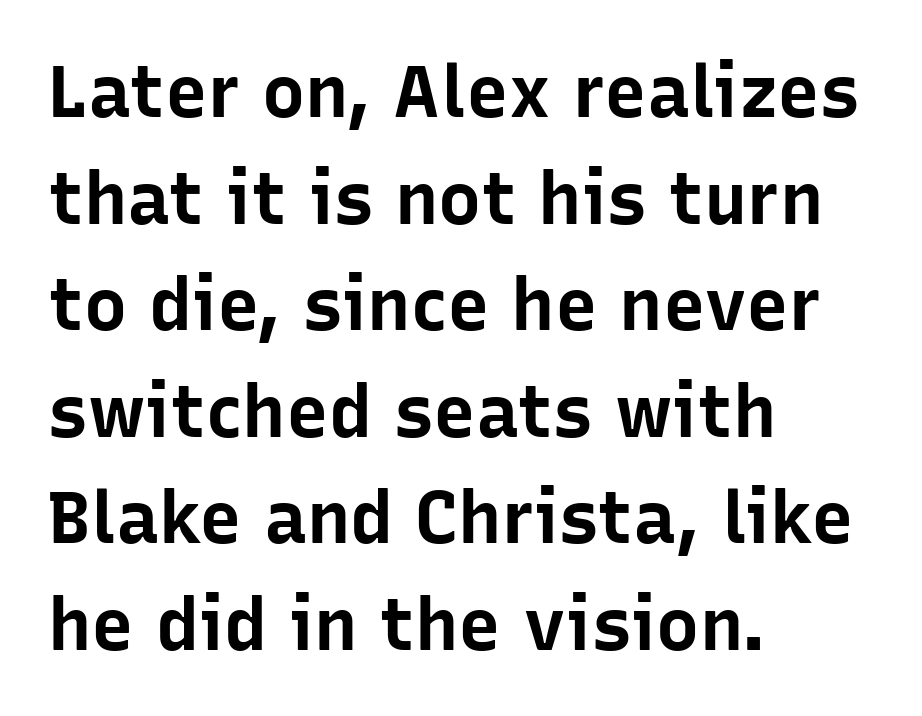
The typography opts for an upright posture over an oblique one. The rendering shows plain stroke endings on the letterforms — a sans-serif design. A typesetter would call this proportional, since set widths differ per character. Caption: standard tracking, unaltered. Weight: bold.
